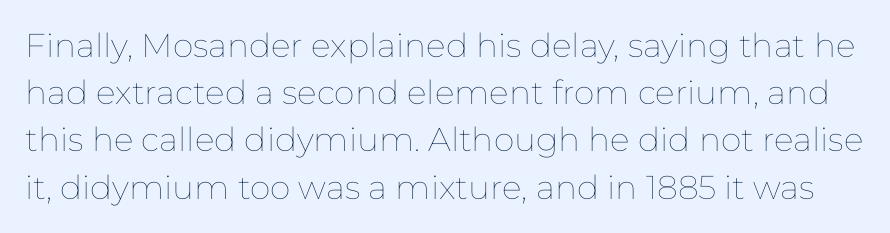
Nothing heavy about these letters — not bold at all. Quick note: interline space is typical. A bare baseline throughout the passage. You could not count columns in this text — the font is proportionally spaced. If you drew a line through each stem, it would be perfectly vertical.
